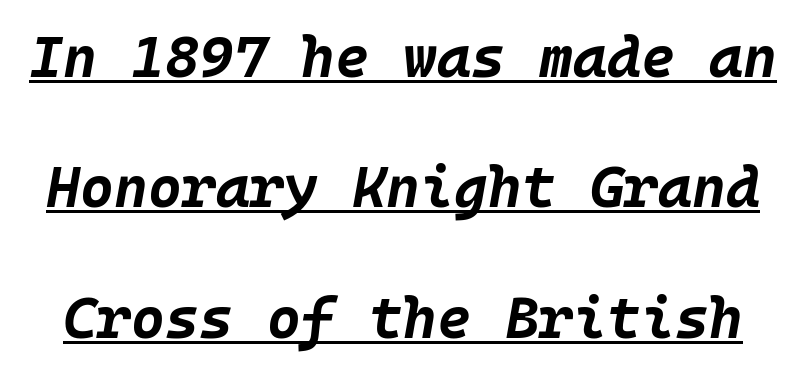
{"italic": "yes", "lean": "right", "slant_degrees": 10, "bold": "yes", "weight": "bold", "width": "normal", "stroke_contrast": "low", "x_height": "large", "underline": "yes", "line_spacing": "loose", "line_spacing_ratio": 2.25, "letter_spacing": "normal", "letter_spacing_em": 0.0, "glyph_px": 58}
